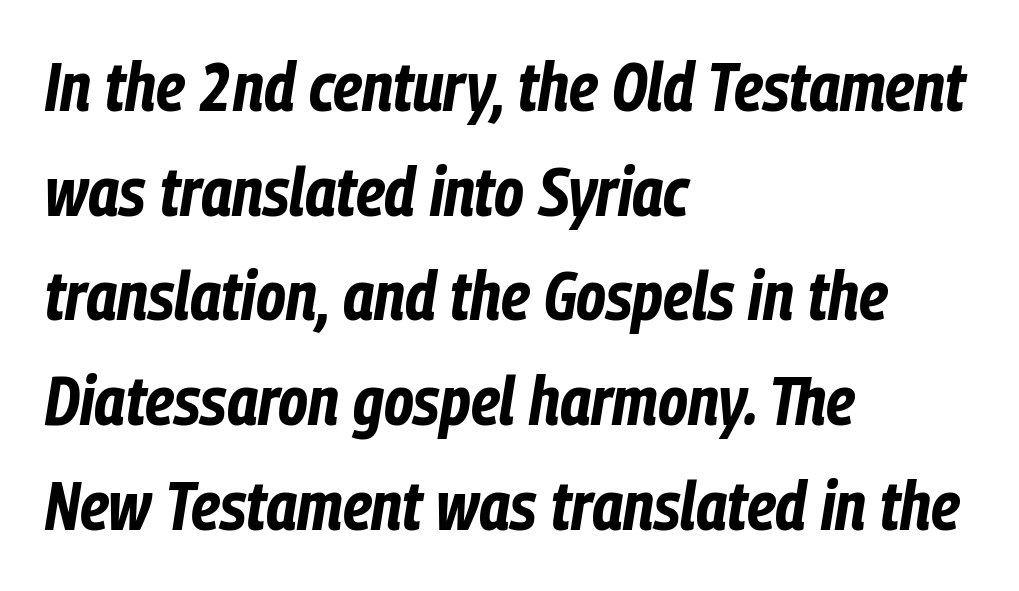
Q: Is the text bold? A: Yes.
Q: Is the text italic (slanted)? A: Yes, it leans right by about 9 degrees.
Q: Is the text underlined? A: No.
Q: How is the paragraph aligned? A: Left-aligned.
Q: Is the spacing between letters normal or unusually wide? A: Normal.
Q: Is the spacing between lines tight, normal or loose? A: Normal.
Q: Width (condensed, normal, or wide)? A: Condensed.
Q: Stroke contrast? A: Low.
Q: x-height? A: Medium.
Q: Monospaced? A: No.
